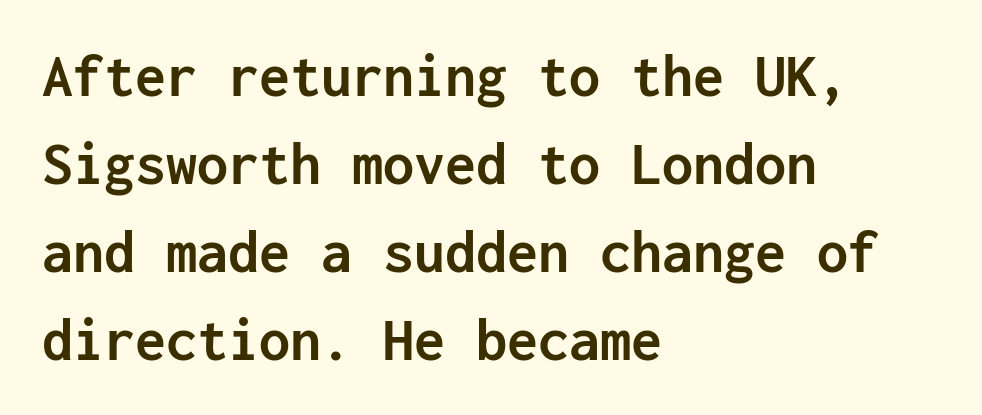
{"serif": "no", "italic": "no", "bold": "yes", "weight": "semibold", "width": "normal", "stroke_contrast": "low", "x_height": "medium", "monospaced": "yes", "underline": "no", "align": "left", "line_spacing": "normal", "line_spacing_ratio": 1.42, "letter_spacing": "normal", "letter_spacing_em": 0.0, "glyph_px": 62}
